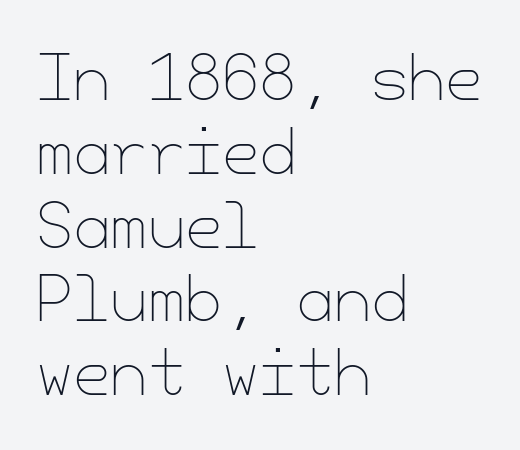
The image shows 60 px thin type, upright; set left-aligned, line spacing 1.23x, normal letter spacing, not underlined; low stroke contrast and a small x-height.
